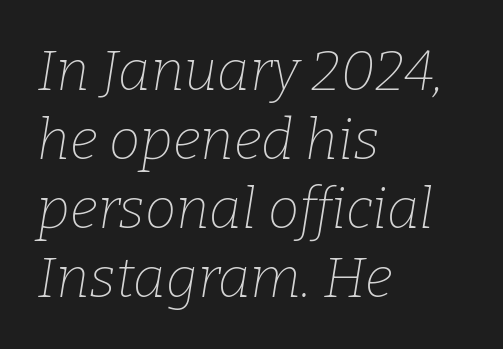
Q: Is the text bold? A: No.
Q: Is the text italic (slanted)? A: Yes, it leans right by about 9 degrees.
Q: Is the typeface a serif or a sans-serif typeface? A: Serif.
Q: Is the text underlined? A: No.
Q: How is the paragraph aligned? A: Left-aligned.
Q: Is the spacing between letters normal or unusually wide? A: Normal.
Q: Width (condensed, normal, or wide)? A: Normal.
Q: Stroke contrast? A: Low.
Q: x-height? A: Medium.
Q: Monospaced? A: No.
